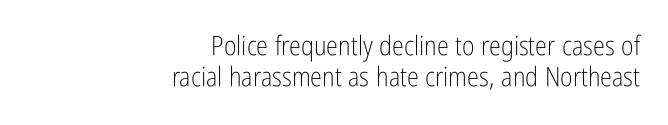
The image shows 27 px text type, upright; set right-aligned, line spacing 1.16x, normal letter spacing, not underlined.
